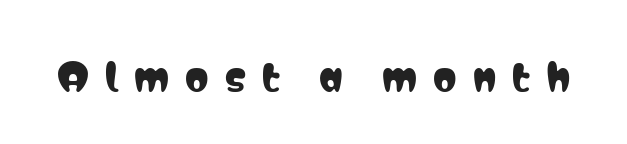
The rendering uses natural spacing where letterforms have individual widths. A typesetter would mark this as roman, not italic. Inter-character spacing is expanded well beyond the font's built-in metrics. The face used here is a sans, in the tradition of grotesques and geometrics.
